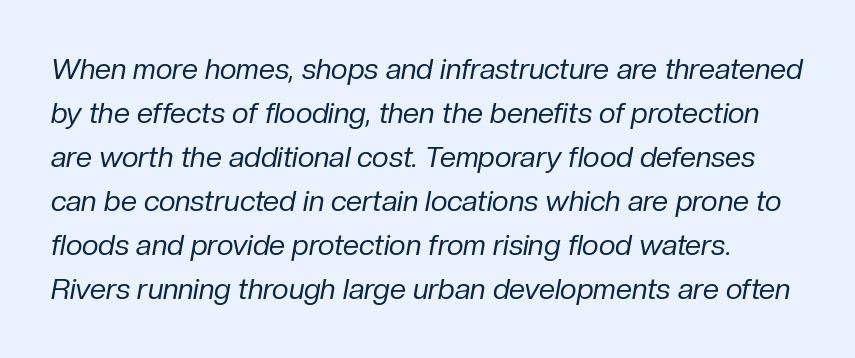
{"italic": "yes", "lean": "right", "slant_degrees": 10, "bold": "no", "weight": "regular", "width": "normal", "stroke_contrast": "low", "x_height": "medium", "monospaced": "no", "underline": "no", "line_spacing": "normal", "line_spacing_ratio": 1.52, "letter_spacing": "normal", "letter_spacing_em": 0.0, "glyph_px": 29}
